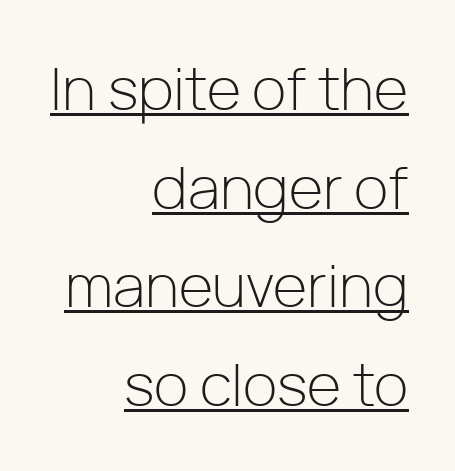
The image shows 59 px light sans-serif type, upright; set right-aligned, normal line spacing (1.67x), normal letter spacing, underlined; low stroke contrast and a medium x-height.
